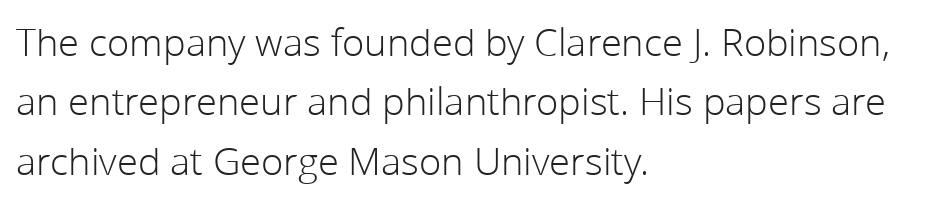
Descender tails drop into unmarked territory. Does extra space separate the letters? No, they use regular spacing. Character widths vary here, with narrow letters taking less room than wide ones. This is roman type, the default non-slanted kind.
